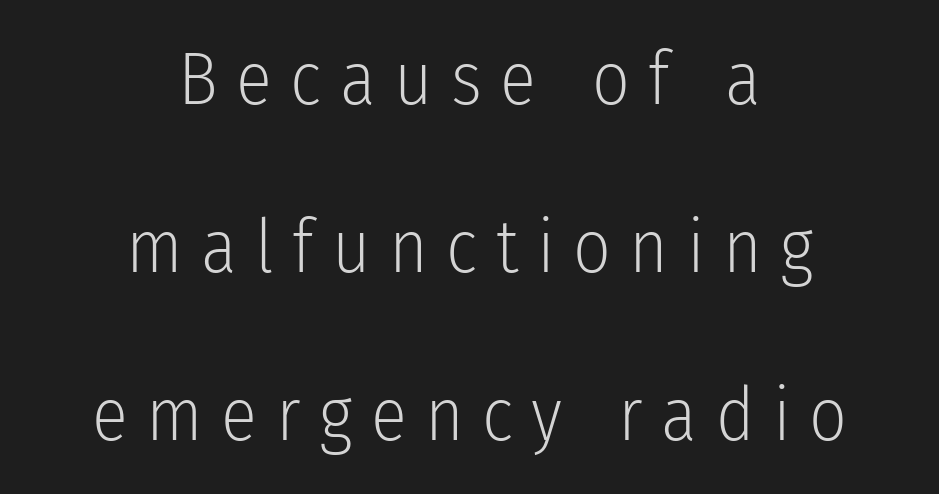
The image shows 74 px light, condensed sans-serif type, upright; set centered, loose line spacing (2.27x), unusually wide letter spacing (+0.25 em), not underlined; low stroke contrast and a medium x-height.
